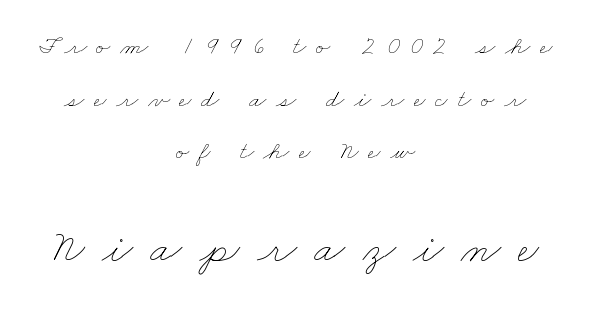
The image shows 46 px thin, wide type; set centered, loose line spacing (2.02x), unusually wide letter spacing (+0.37 em), not underlined; the second (bottom) block is 1.77x larger; low stroke contrast and a small x-height.
